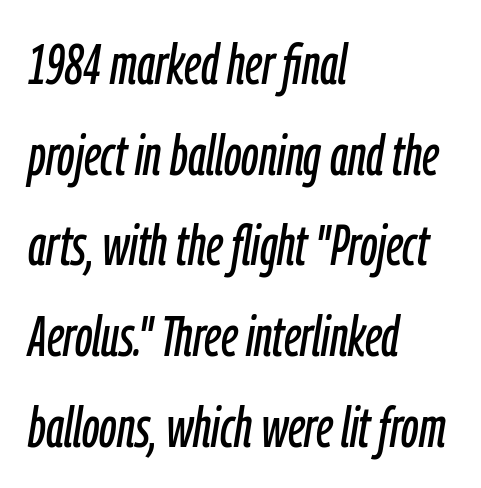
Q: Is the text italic (slanted)? A: Yes, it leans right by about 9 degrees.
Q: Is the text underlined? A: No.
Q: How is the paragraph aligned? A: Left-aligned.
Q: Is the spacing between letters normal or unusually wide? A: Normal.
Q: Is the spacing between lines tight, normal or loose? A: Normal.
Q: Width (condensed, normal, or wide)? A: Condensed.
Q: Stroke contrast? A: Low.
Q: x-height? A: Medium.
Q: Monospaced? A: No.
